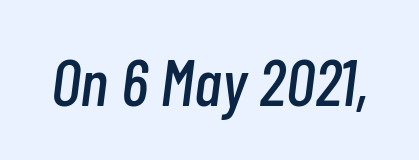
Q: Is the text italic (slanted)? A: Yes, it leans right by about 7 degrees.
Q: Is the text underlined? A: No.
Q: Is the spacing between letters normal or unusually wide? A: Normal.
Q: Width (condensed, normal, or wide)? A: Condensed.
Q: Stroke contrast? A: Low.
Q: x-height? A: Medium.
Q: Monospaced? A: No.
